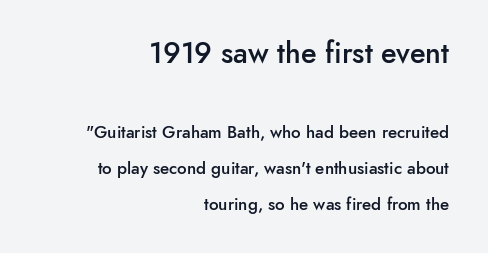
The image shows 29 px semibold sans-serif type, upright; set right-aligned, loose line spacing (2.12x), normal letter spacing, not underlined; the first (top) block is 1.71x larger; low stroke contrast and a small x-height.
